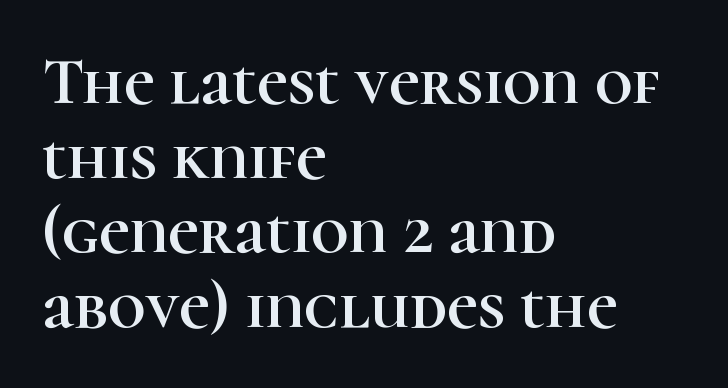
The image shows 66 px serif type, upright; set left-aligned, tight line spacing (1.13x), normal letter spacing, not underlined; high stroke contrast and a medium x-height.
